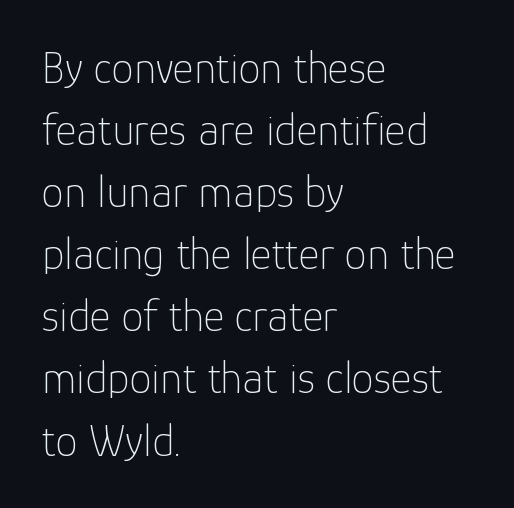
{"serif": "no", "italic": "no", "bold": "no", "weight": "thin", "width": "normal", "stroke_contrast": "low", "x_height": "medium", "monospaced": "no", "underline": "no", "align": "left", "line_spacing": "normal", "line_spacing_ratio": 1.38, "letter_spacing": "normal", "letter_spacing_em": 0.0, "glyph_px": 45}
